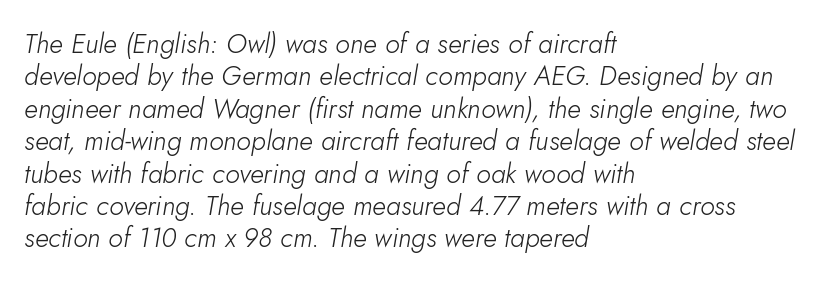
Q: Is the text bold? A: No.
Q: Is the text italic (slanted)? A: Yes, it leans right by about 10 degrees.
Q: Is the text underlined? A: No.
Q: How is the paragraph aligned? A: Left-aligned.
Q: Is the spacing between letters normal or unusually wide? A: Normal.
